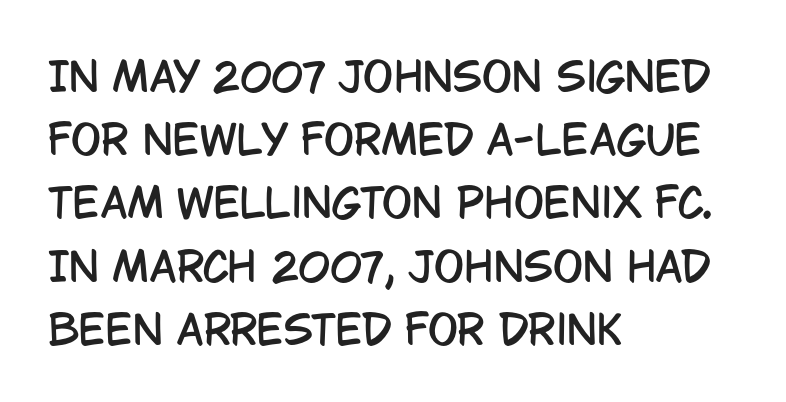
The foot of each line stays bare and open. The block of text has a typical density, with ordinary space between rows. These lines are set flush left with a ragged right edge. Serifs: no, the terminals of the letterforms are clean.
